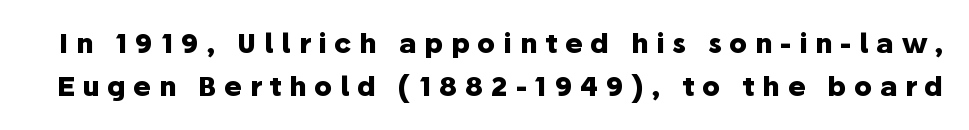
Letters rest on an invisible, unmarked baseline. A typesetter would mark this as roman, not italic. The line-height multiplier appears to be the usual default. A typesetter would call this heavily tracked-out type.
